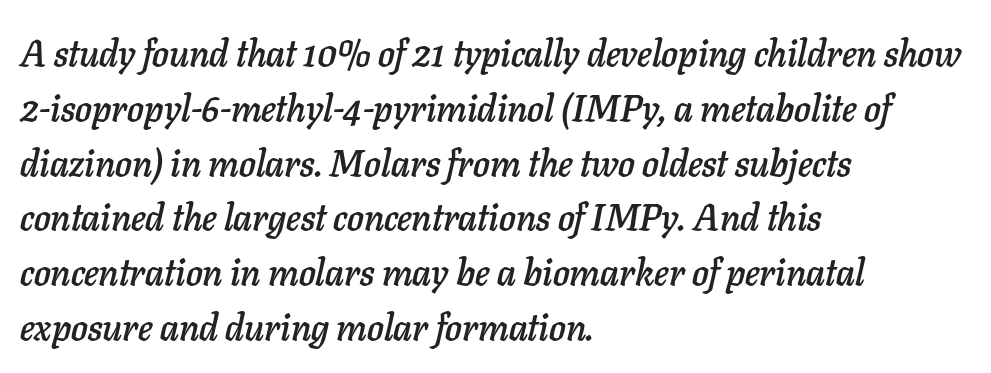
The image shows 37 px text type, italic (leaning right); set left-aligned, normal line spacing (1.48x), normal letter spacing, not underlined; low stroke contrast and a medium x-height.
